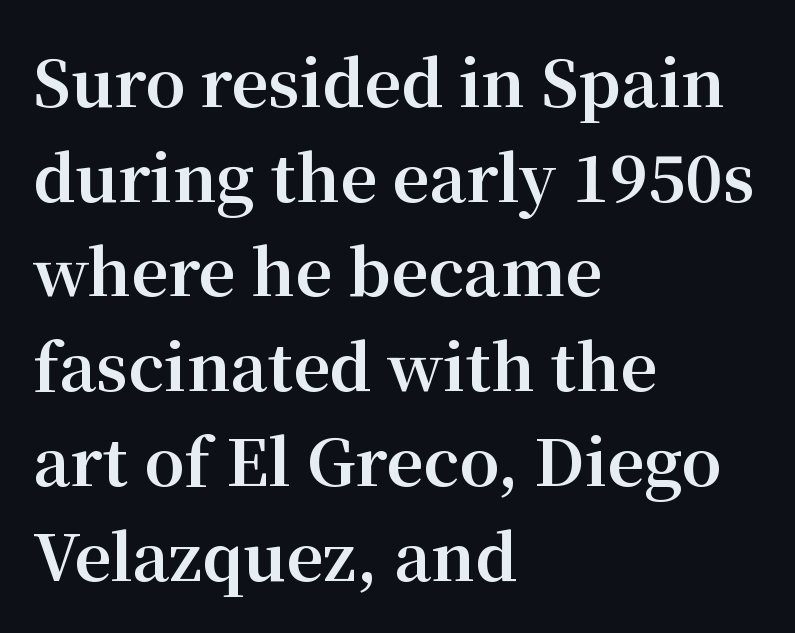
{"serif": "yes", "italic": "no", "bold": "yes", "weight": "bold", "width": "normal", "stroke_contrast": "medium", "x_height": "medium", "monospaced": "no", "underline": "no", "align": "left", "line_spacing": "normal", "line_spacing_ratio": 1.48, "letter_spacing": "normal", "letter_spacing_em": 0.0, "glyph_px": 64}
